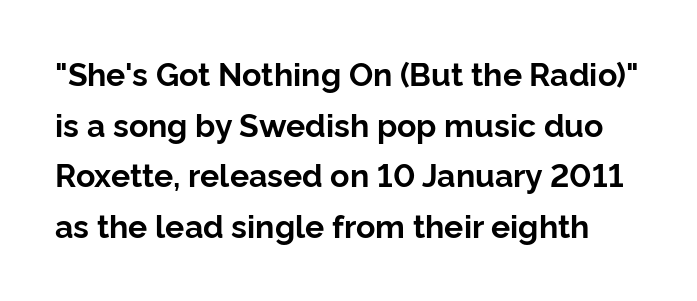
Q: Is the text bold? A: Yes.
Q: Is the text italic (slanted)? A: No, it is upright.
Q: Is the typeface a serif or a sans-serif typeface? A: Sans-serif.
Q: Is the text underlined? A: No.
Q: Is the spacing between letters normal or unusually wide? A: Normal.
Q: Is the spacing between lines tight, normal or loose? A: Normal.
Q: Width (condensed, normal, or wide)? A: Normal.
Q: Stroke contrast? A: Low.
Q: x-height? A: Medium.
Q: Monospaced? A: No.
